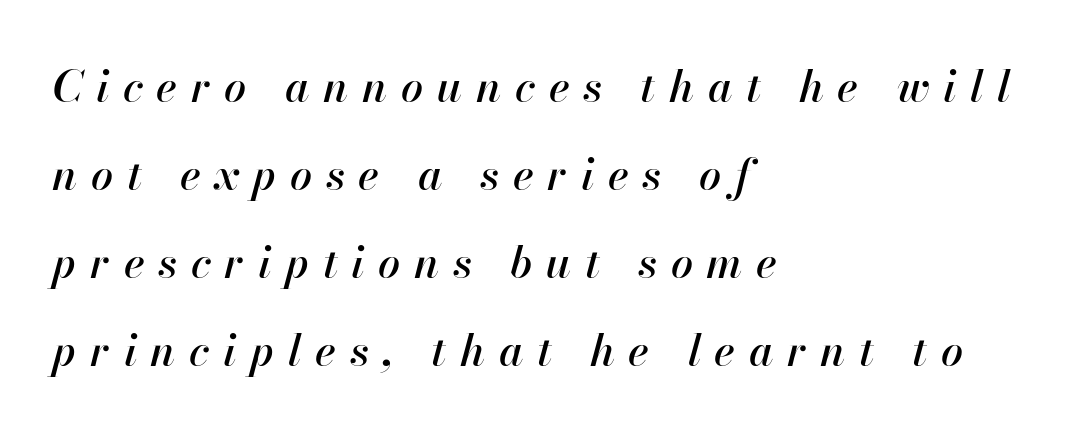
{"italic": "yes", "lean": "right", "slant_degrees": 13, "width": "normal", "stroke_contrast": "high", "x_height": "small", "monospaced": "no", "underline": "no", "align": "left", "line_spacing": "loose", "line_spacing_ratio": 2.0, "letter_spacing": "wide", "letter_spacing_em": 0.31, "glyph_px": 44}
